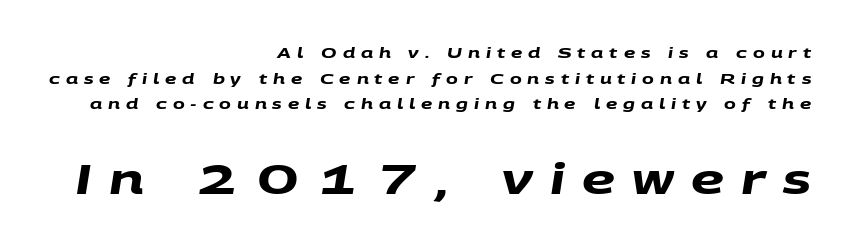
Q: Is the text bold? A: Yes.
Q: Is the typeface a serif or a sans-serif typeface? A: Sans-serif.
Q: Is the text underlined? A: No.
Q: How is the paragraph aligned? A: Right-aligned.
Q: Is the spacing between letters normal or unusually wide? A: Unusually wide.
Q: Which block of text is set in a larger size, the first (top) or the second (bottom)? A: The second (bottom) one.
Q: Width (condensed, normal, or wide)? A: Wide.
Q: Stroke contrast? A: Medium.
Q: x-height? A: Large.
Q: Monospaced? A: No.
